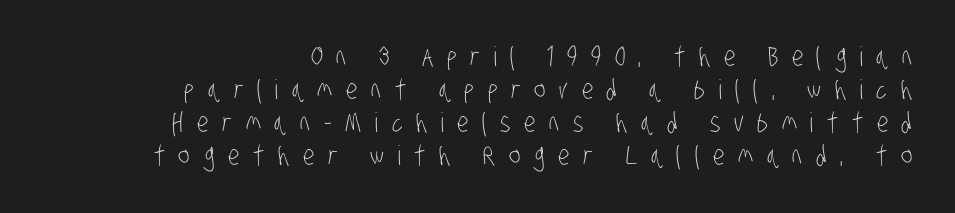
{"bold": "no", "underline": "no", "align": "right", "line_spacing_ratio": 1.22, "letter_spacing": "wide", "letter_spacing_em": 0.5, "glyph_px": 27}
